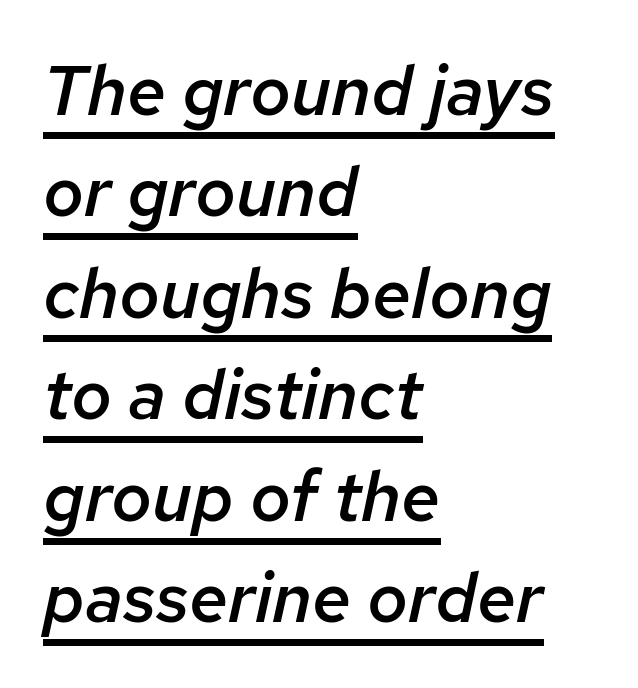
{"italic": "yes", "lean": "right", "slant_degrees": 12, "bold": "semi", "weight": "semibold", "width": "normal", "stroke_contrast": "low", "x_height": "medium", "monospaced": "no", "underline": "yes", "align": "left", "line_spacing": "normal", "line_spacing_ratio": 1.45, "letter_spacing": "normal", "letter_spacing_em": 0.0, "glyph_px": 70}
